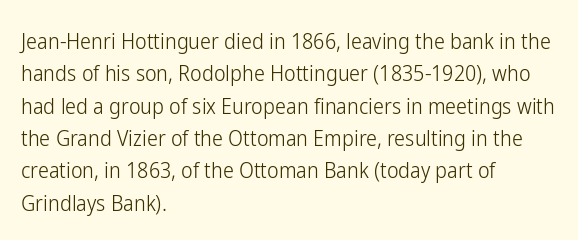
Q: Is the text bold? A: No.
Q: Is the text italic (slanted)? A: No, it is upright.
Q: Is the text underlined? A: No.
Q: How is the paragraph aligned? A: Left-aligned.
Q: Is the spacing between letters normal or unusually wide? A: Normal.
Q: Is the spacing between lines tight, normal or loose? A: Normal.
